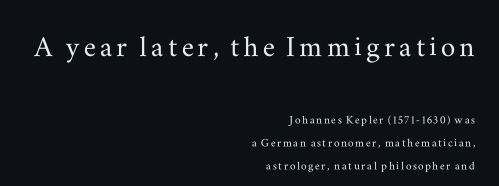
The rag falls on the left side of this text block. Type without underlining. A typesetter would label this face a serif. In terms of leading, this rendering sits right in the middle. The letters stand upright; this is a roman face. The letters advance in unequal steps, a hallmark of proportional type.
